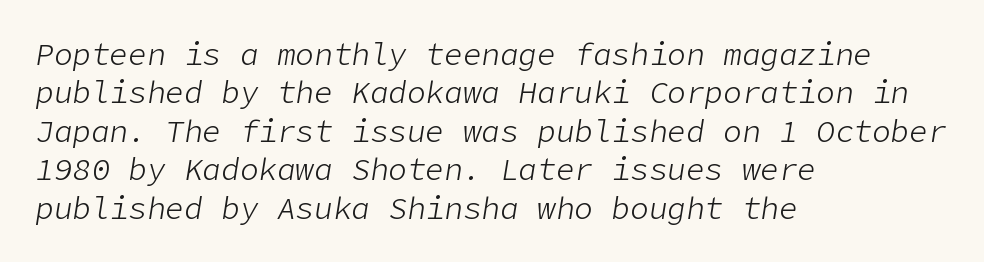
The gap between lines stays unmarked. Short note: letters normally spaced. Characters are canted at an angle relative to the baseline's perpendicular. Where is the straight margin? On the left.
